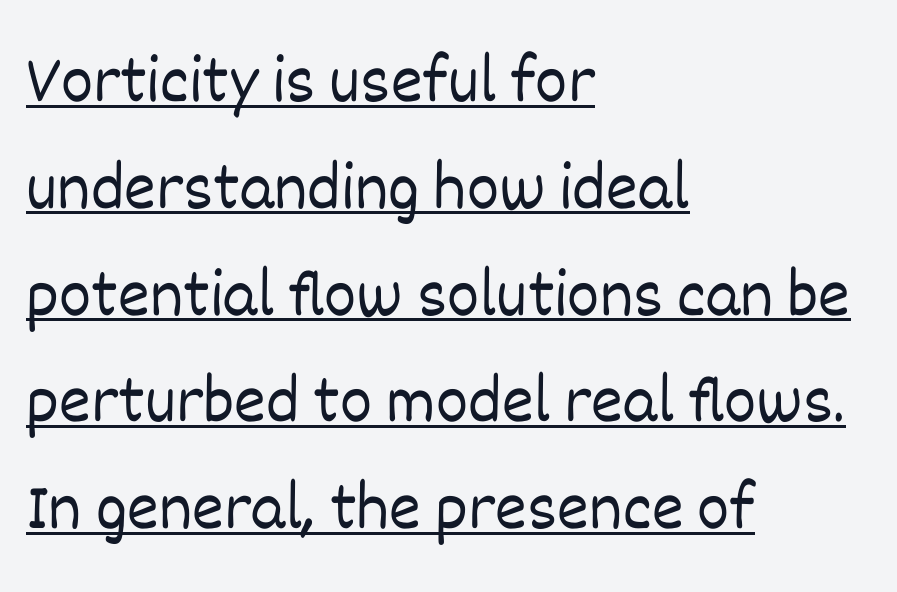
Posture: vertical. The line texture is even and compact thanks to regular tracking. The block of text has a typical density, with ordinary space between rows. The specimen includes a rule beneath the text block's lines.
